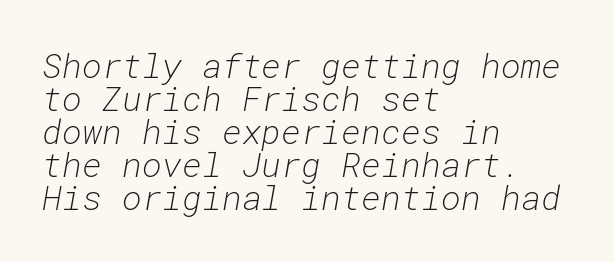
The image shows 34 px light type, italic (leaning right), monospaced; set left-aligned, tight line spacing (0.97x), normal letter spacing, not underlined; low stroke contrast and a medium x-height.
